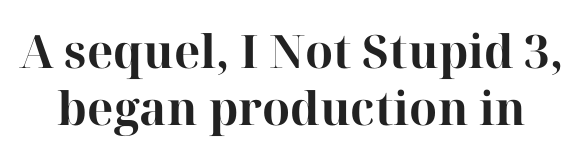
{"serif": "yes", "italic": "no", "bold": "yes", "weight": "bold", "width": "normal", "stroke_contrast": "high", "x_height": "medium", "monospaced": "no", "underline": "no", "line_spacing_ratio": 1.24, "letter_spacing": "normal", "letter_spacing_em": 0.0, "glyph_px": 46}
